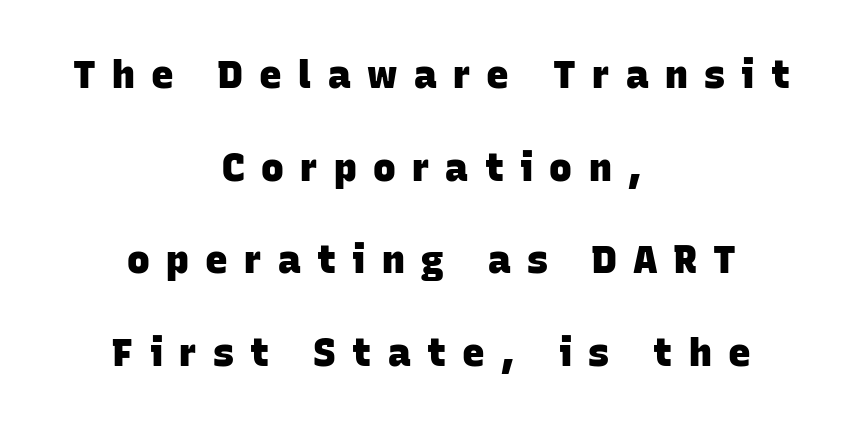
The image shows 38 px heavy sans-serif type; set centered, loose line spacing (2.44x), unusually wide letter spacing (+0.43 em), not underlined; low stroke contrast and a large x-height.
